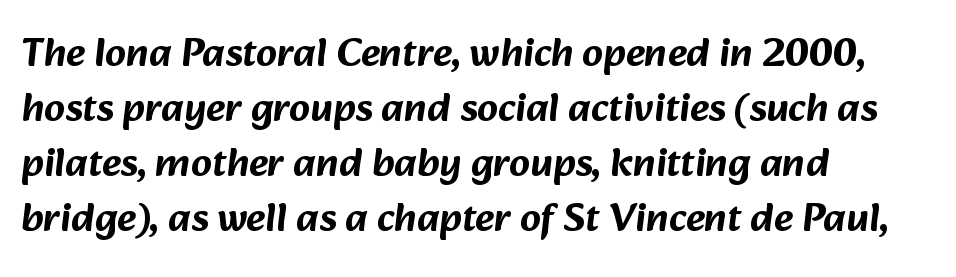
The image shows 41 px sans-serif type; set left-aligned, normal line spacing (1.34x), normal letter spacing, not underlined; low stroke contrast and a medium x-height.
